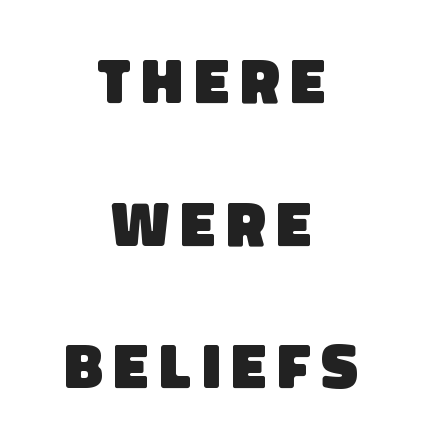
Q: Is the text bold? A: Yes.
Q: Is the typeface a serif or a sans-serif typeface? A: Sans-serif.
Q: Is the text underlined? A: No.
Q: How is the paragraph aligned? A: Centered.
Q: Is the spacing between lines tight, normal or loose? A: Loose.
Q: Width (condensed, normal, or wide)? A: Normal.
Q: Stroke contrast? A: Low.
Q: x-height? A: Large.
Q: Monospaced? A: No.
